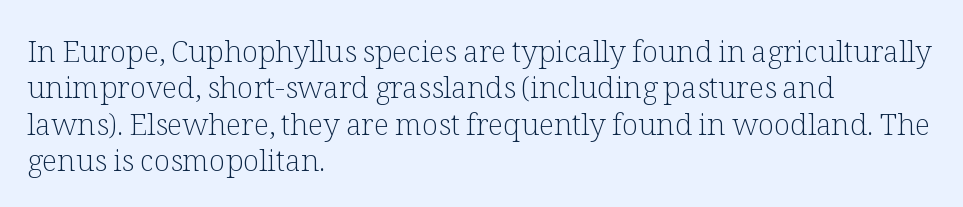
The image shows 30 px light serif type, upright; set left-aligned, line spacing 1.21x, normal letter spacing, not underlined; low stroke contrast and a medium x-height.
